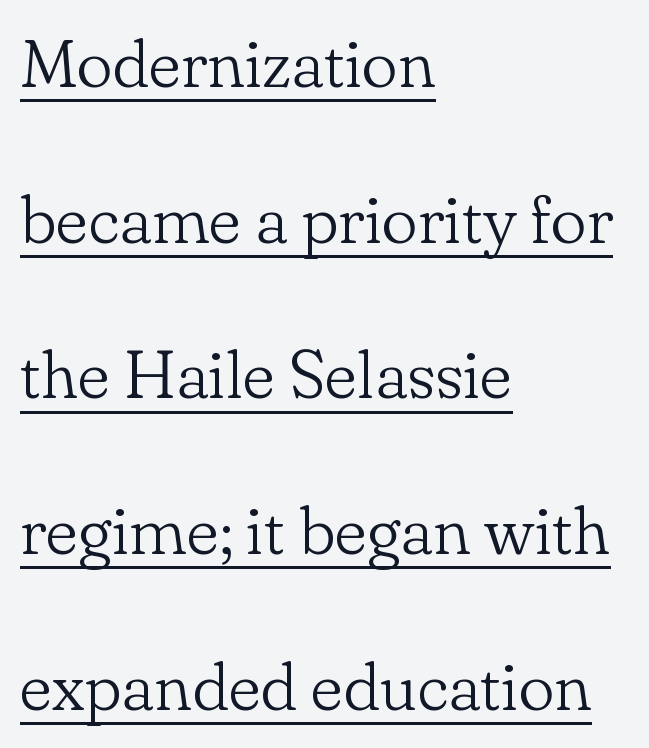
Reading down the block, your eye returns to a fixed left position each line. Weight class: somewhere from thin through regular. Note the varied advance widths — an 'i' is clearly narrower than an 'm'. This block would shrink considerably if given ordinary leading; it's expanded now. This sample uses an upright cut, with every glyph sitting square on the baseline.
